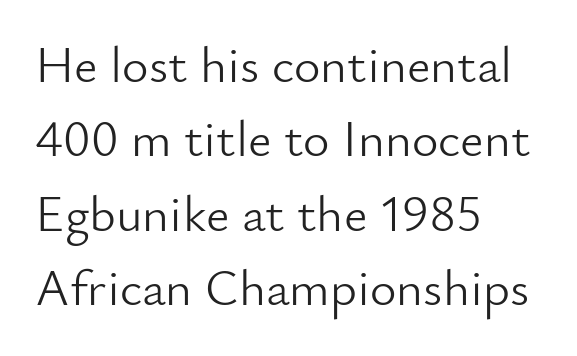
The image shows 51 px light sans-serif type, upright; set left-aligned, normal line spacing (1.46x), normal letter spacing, not underlined; low stroke contrast and a small x-height.
